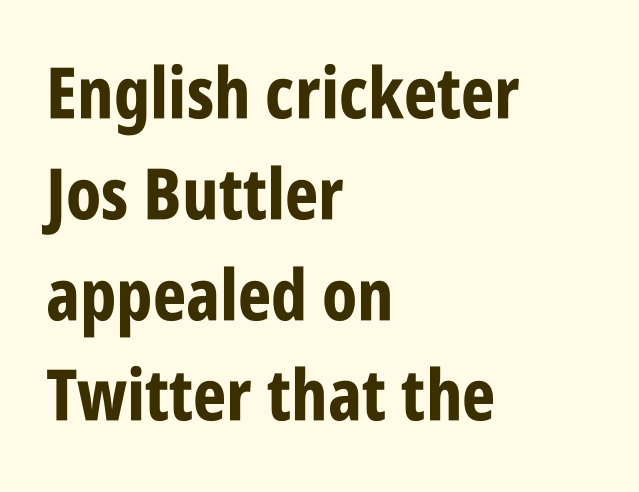
The image shows 71 px bold, condensed sans-serif type, upright; set left-aligned, normal line spacing (1.42x), normal letter spacing, not underlined; low stroke contrast and a large x-height.
